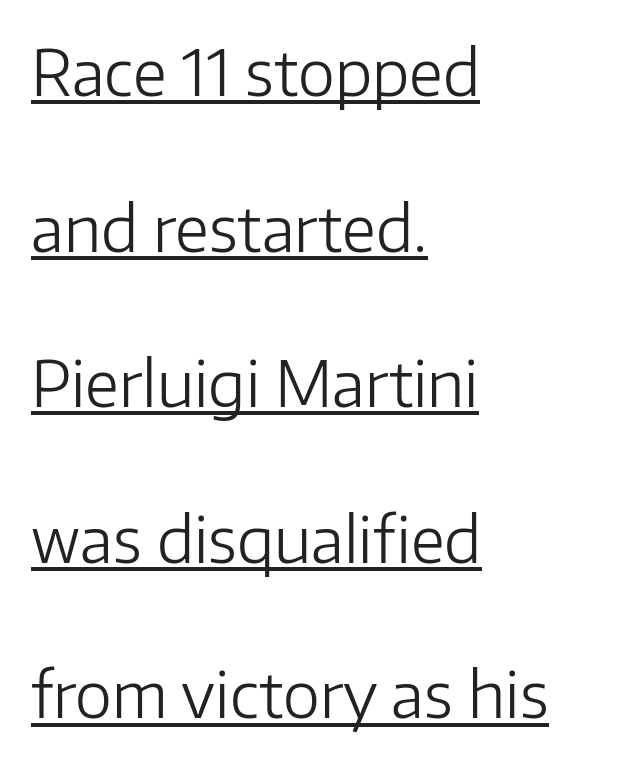
The image shows 63 px light sans-serif type, upright; set left-aligned, loose line spacing (2.47x), normal letter spacing, underlined; low stroke contrast and a medium x-height.
